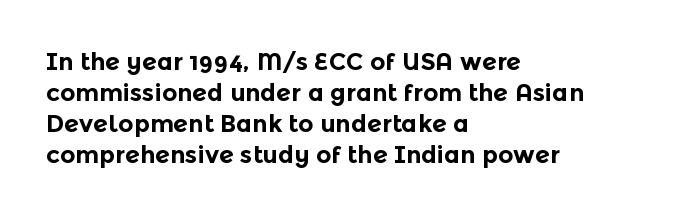
If you measured baseline to baseline, you'd find a middling distance. The specimen reads as upright at a glance. Glyph-to-glyph distance matches everyday printed text. Heavy, bold letterforms. Each row of text sits above clean, open space.
